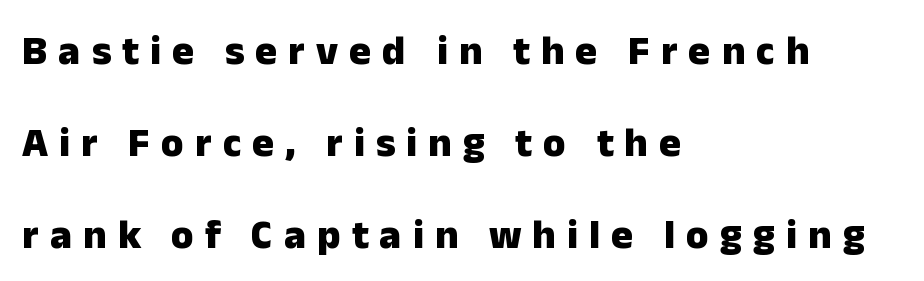
{"serif": "no", "italic": "no", "bold": "yes", "weight": "heavy", "width": "normal", "stroke_contrast": "low", "x_height": "medium", "monospaced": "no", "underline": "no", "align": "left", "line_spacing": "loose", "line_spacing_ratio": 2.24, "letter_spacing": "wide", "letter_spacing_em": 0.27, "glyph_px": 41}
